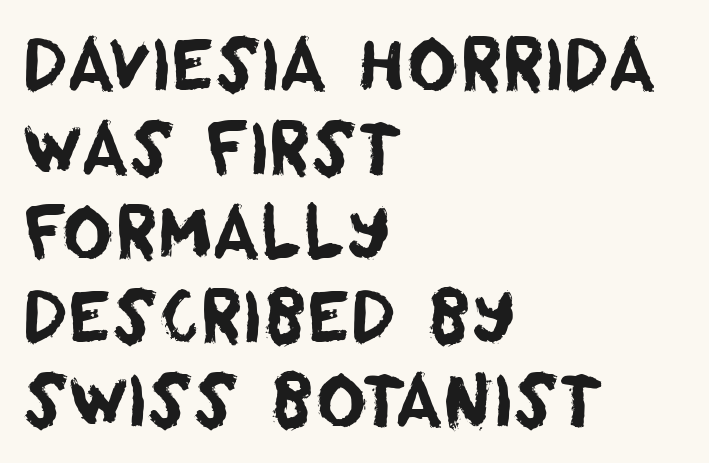
Does extra space separate the letters? No, they use regular spacing. The text was rendered using a sans face with plain stroke endings. Note the varied advance widths — an 'i' is clearly narrower than an 'm'. The lines in this sample share a left origin and differ only in where they stop. Has an underline been added? It has not.
